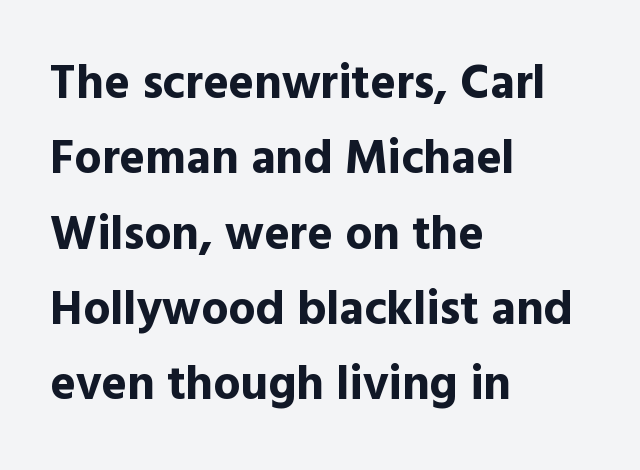
This is roman type, the default non-slanted kind. Pretty heavy lettering here — definitely bold. The lines are quadded left. In terms of letterform style, serifs are entirely absent. Think of a printed novel: that variable character pitch is what you see here. The vertical gap from one line to the next is medium.
